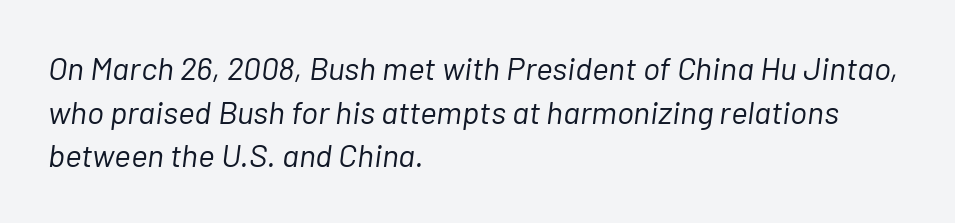
{"italic": "yes", "lean": "right", "slant_degrees": 7, "bold": "no", "weight": "light", "width": "normal", "stroke_contrast": "low", "x_height": "medium", "monospaced": "no", "underline": "no", "align": "left", "line_spacing": "normal", "line_spacing_ratio": 1.36, "letter_spacing": "normal", "letter_spacing_em": 0.0, "glyph_px": 32}
